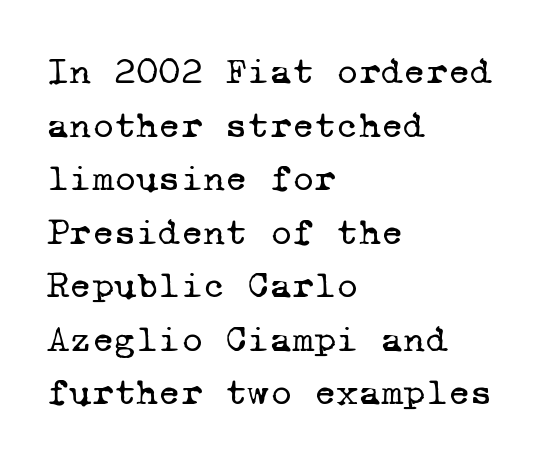
{"serif": "yes", "bold": "no", "weight": "regular", "width": "normal", "stroke_contrast": "low", "x_height": "medium", "monospaced": "yes", "underline": "no", "align": "left", "line_spacing": "normal", "line_spacing_ratio": 1.41, "letter_spacing": "normal", "letter_spacing_em": 0.0, "glyph_px": 38}
